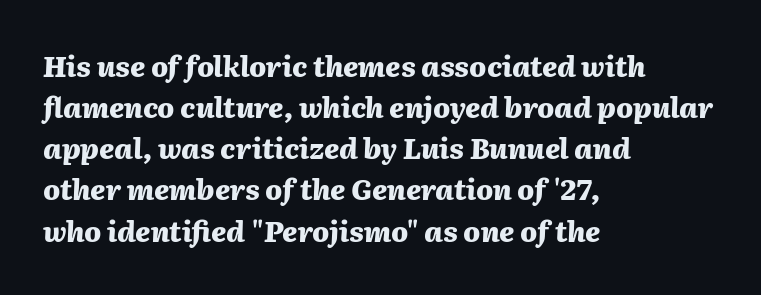
{"italic": "yes", "lean": "right", "slant_degrees": 2, "bold": "yes", "weight": "heavy", "width": "normal", "stroke_contrast": "medium", "x_height": "medium", "monospaced": "no", "underline": "no", "align": "left", "line_spacing": "normal", "line_spacing_ratio": 1.47, "letter_spacing": "normal", "letter_spacing_em": 0.0, "glyph_px": 28}
